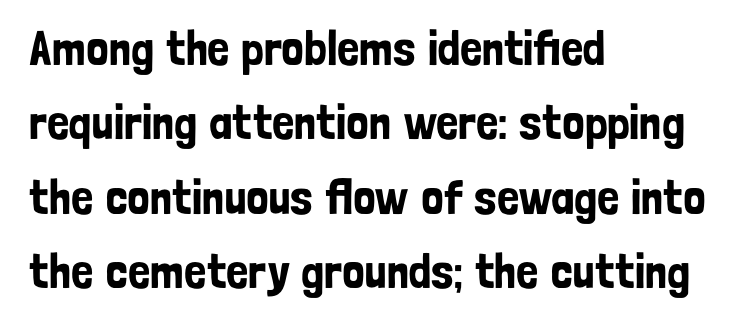
{"serif": "no", "italic": "no", "width": "condensed", "stroke_contrast": "low", "x_height": "medium", "monospaced": "no", "underline": "no", "align": "left", "line_spacing": "normal", "line_spacing_ratio": 1.52, "letter_spacing": "normal", "letter_spacing_em": 0.0, "glyph_px": 49}
